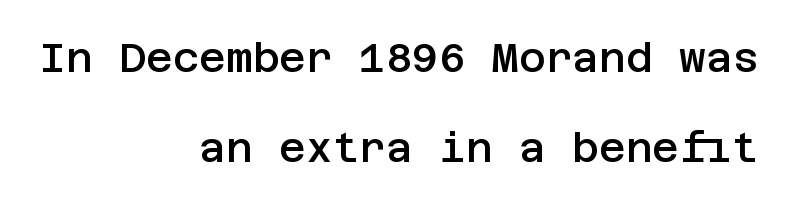
{"serif": "no", "italic": "no", "bold": "semi", "weight": "semibold", "width": "normal", "stroke_contrast": "low", "x_height": "large", "underline": "no", "align": "right", "line_spacing": "loose", "line_spacing_ratio": 2.2, "letter_spacing": "normal", "letter_spacing_em": 0.0, "glyph_px": 41}
